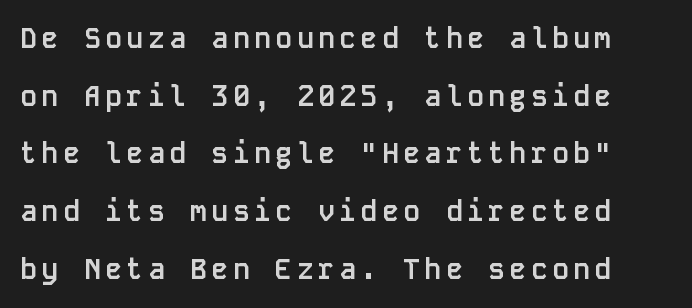
Unlike a traditional serif, this face leaves its strokes unadorned. No italicization has been applied; the sample stays upright. This is heavy type, rendered in bold. Each row of text sits above clean, open space. This sample has the even, mechanical cadence of fixed-width lettering.
